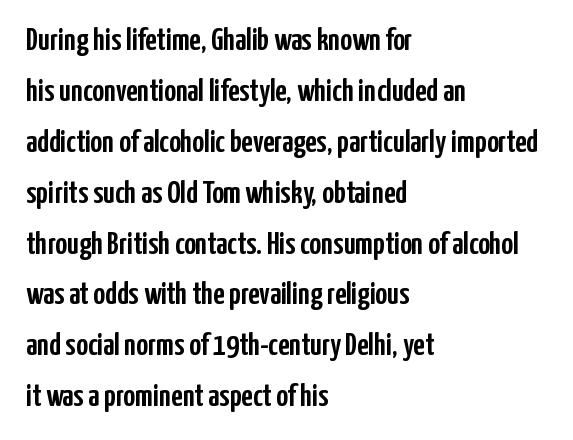
{"serif": "no", "italic": "no", "width": "condensed", "stroke_contrast": "low", "x_height": "medium", "monospaced": "no", "underline": "no", "align": "left", "line_spacing": "normal", "line_spacing_ratio": 1.59, "letter_spacing": "normal", "letter_spacing_em": 0.0, "glyph_px": 32}
